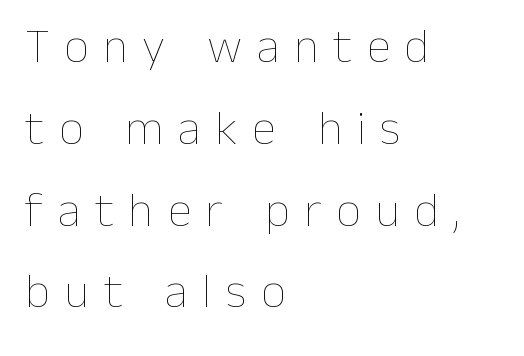
The image shows 49 px thin type, upright; set left-aligned, normal line spacing (1.67x), unusually wide letter spacing (+0.29 em), not underlined; low stroke contrast and a medium x-height.
